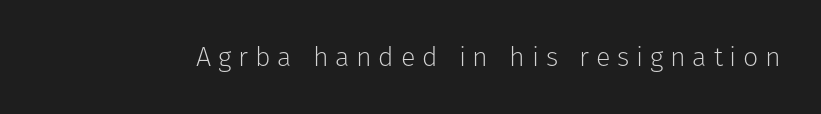
The font's upright variant was chosen for this text. Is the type heavy? It reads as light-to-regular instead. Bare-footed words on every line. You could only call the tracking loose — the letters float apart.
